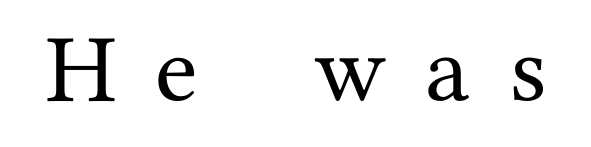
Q: Is the text italic (slanted)? A: No, it is upright.
Q: Is the typeface a serif or a sans-serif typeface? A: Serif.
Q: Is the text underlined? A: No.
Q: Is the spacing between letters normal or unusually wide? A: Unusually wide.
Q: Width (condensed, normal, or wide)? A: Normal.
Q: Stroke contrast? A: Medium.
Q: x-height? A: Medium.
Q: Monospaced? A: No.
